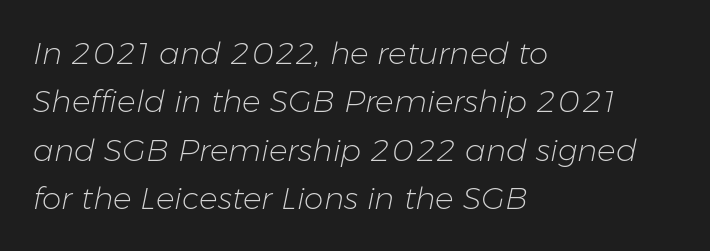
{"italic": "yes", "lean": "right", "slant_degrees": 11, "bold": "no", "weight": "light", "width": "normal", "stroke_contrast": "low", "x_height": "medium", "monospaced": "no", "underline": "no", "align": "left", "line_spacing": "normal", "line_spacing_ratio": 1.56, "letter_spacing": "normal", "letter_spacing_em": 0.0, "glyph_px": 31}
